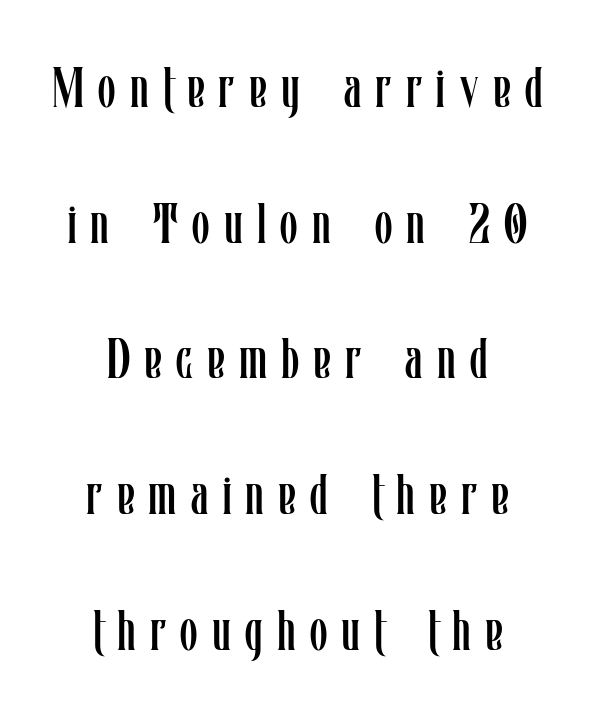
Q: Is the text bold? A: No.
Q: Is the text italic (slanted)? A: No, it is upright.
Q: Is the text underlined? A: No.
Q: How is the paragraph aligned? A: Centered.
Q: Is the spacing between letters normal or unusually wide? A: Unusually wide.
Q: Is the spacing between lines tight, normal or loose? A: Loose.
Q: Width (condensed, normal, or wide)? A: Condensed.
Q: Stroke contrast? A: Low.
Q: x-height? A: Medium.
Q: Monospaced? A: No.
